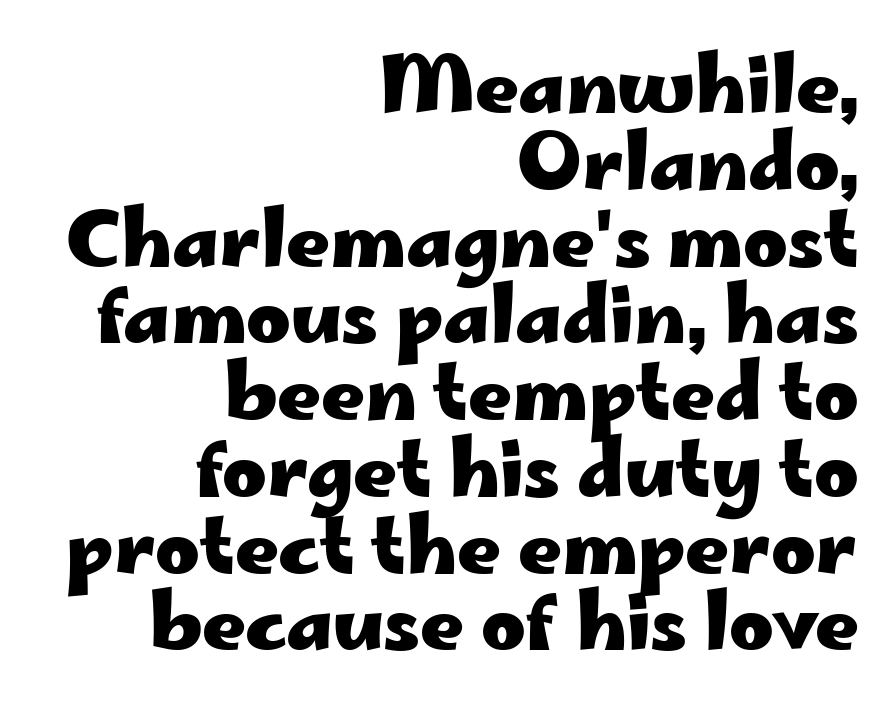
Q: Is the text bold? A: Yes.
Q: Is the text italic (slanted)? A: No, it is upright.
Q: Is the typeface a serif or a sans-serif typeface? A: Sans-serif.
Q: Is the text underlined? A: No.
Q: How is the paragraph aligned? A: Right-aligned.
Q: Is the spacing between letters normal or unusually wide? A: Normal.
Q: Is the spacing between lines tight, normal or loose? A: Tight.
Q: Width (condensed, normal, or wide)? A: Wide.
Q: Stroke contrast? A: Low.
Q: x-height? A: Small.
Q: Monospaced? A: No.
